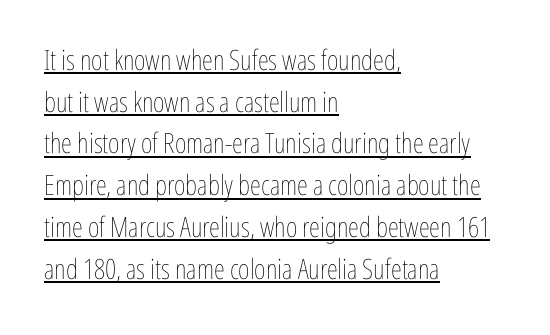
Regarding leading, the lines here are spaced in the standard way. The rendering uses natural spacing where letterforms have individual widths. Is there any slant? The stems are plumb. Visually the block forms a straight wall on the left and a jagged coastline on the right.
